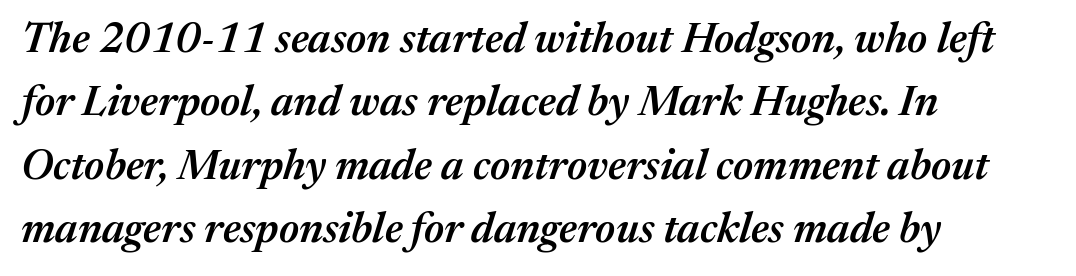
Q: Is the text bold? A: Semi-bold.
Q: Is the text italic (slanted)? A: Yes, it leans right by about 17 degrees.
Q: Is the text underlined? A: No.
Q: How is the paragraph aligned? A: Left-aligned.
Q: Is the spacing between letters normal or unusually wide? A: Normal.
Q: Is the spacing between lines tight, normal or loose? A: Normal.
Q: Width (condensed, normal, or wide)? A: Normal.
Q: Stroke contrast? A: Medium.
Q: x-height? A: Medium.
Q: Monospaced? A: No.
